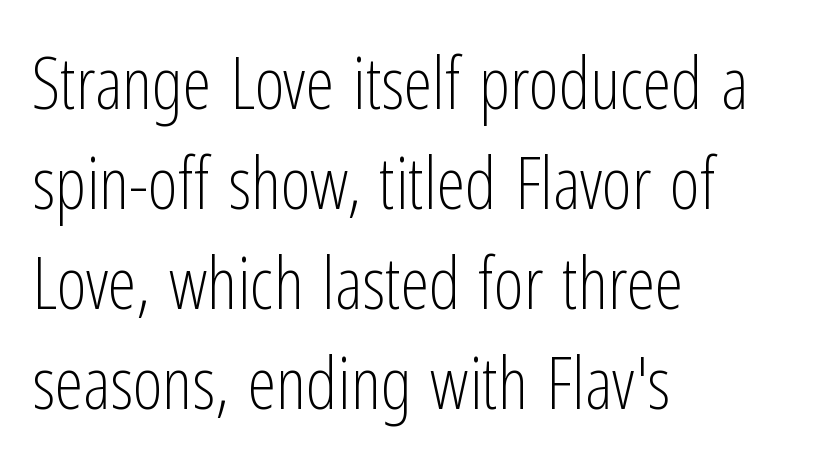
The image shows 72 px light, condensed sans-serif type, upright; set left-aligned, normal line spacing (1.39x), normal letter spacing, not underlined; low stroke contrast and a medium x-height.
